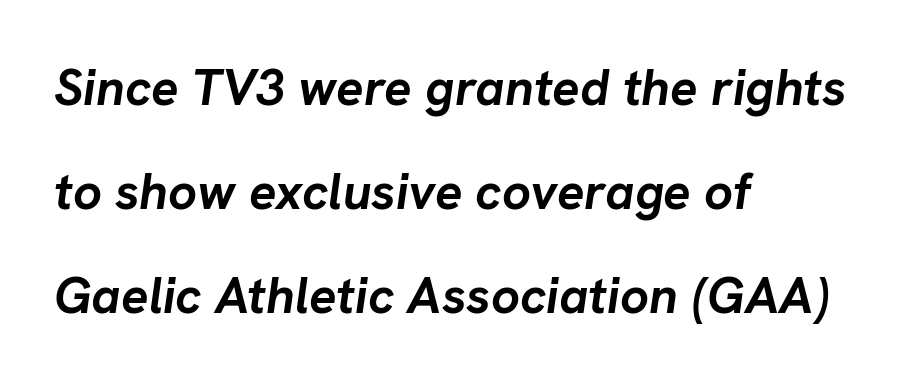
A clean baseline with only descenders dipping below it. You'd pick this weight for a headline — it's a proper bold. Characters follow at the spacing the type designer built in. Each line starts at the same left margin while the right side varies. Every character sits at an angle, as italics do. Think of a printed novel: that variable character pitch is what you see here.
